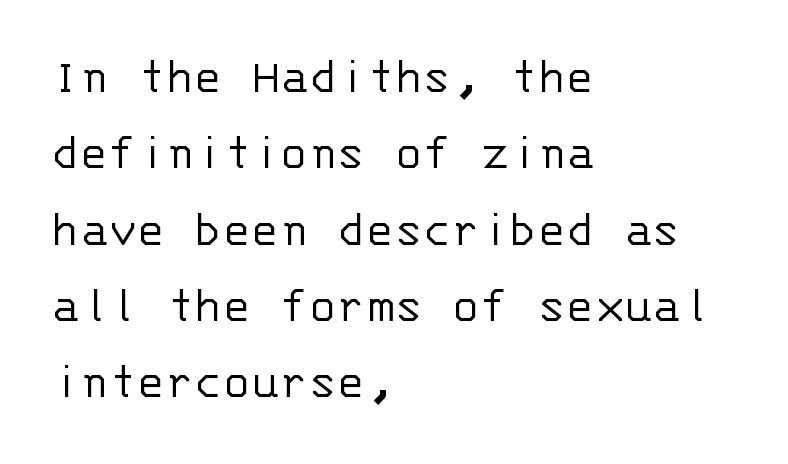
The image shows 53 px light sans-serif type, upright, monospaced; set left-aligned, normal line spacing (1.44x), normal letter spacing, not underlined; low stroke contrast and a large x-height.
